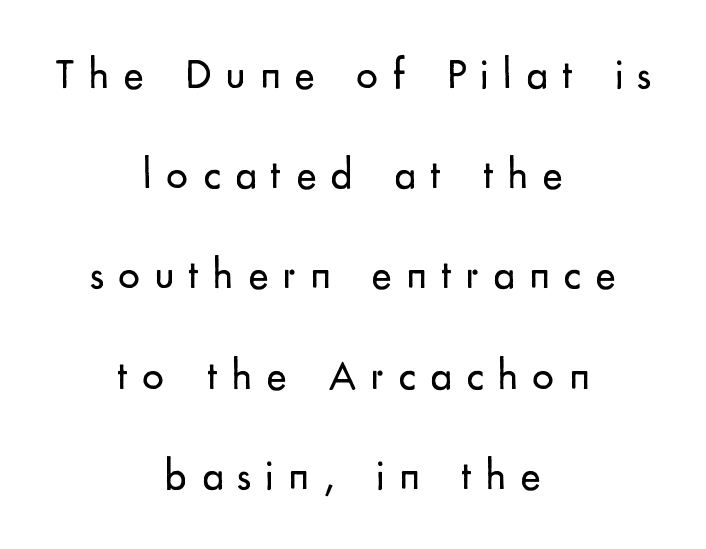
This rendering widens character spacing well past its baseline value. The letters advance in unequal steps, a hallmark of proportional type. Airy leading. Compared with a typical body face, this is equally light or lighter still.
